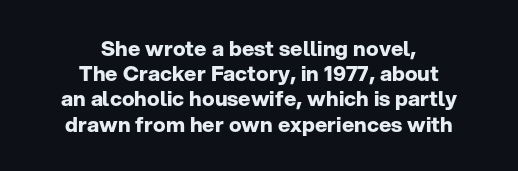
Q: Is the text bold? A: Yes.
Q: Is the text italic (slanted)? A: No, it is upright.
Q: Is the text underlined? A: No.
Q: How is the paragraph aligned? A: Centered.
Q: Is the spacing between letters normal or unusually wide? A: Normal.
